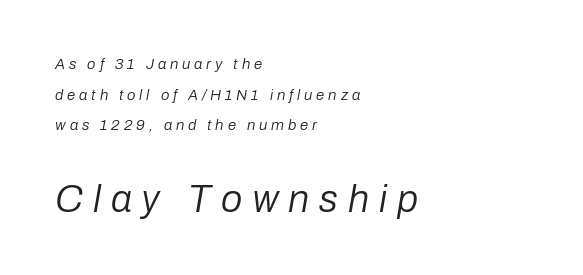
The image shows 38 px regular-weight type, italic (leaning right); set left-aligned, loose line spacing (2.05x), unusually wide letter spacing (+0.26 em), not underlined; the second (bottom) block is 2.53x larger; low stroke contrast and a medium x-height.
